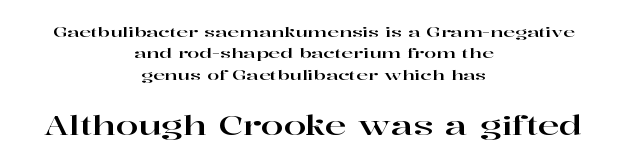
{"italic": "no", "underline": "no", "align": "center", "line_spacing": "normal", "line_spacing_ratio": 1.52, "letter_spacing": "normal", "letter_spacing_em": 0.0, "larger_block": "second", "size_ratio": 1.86, "glyph_px": 26}
